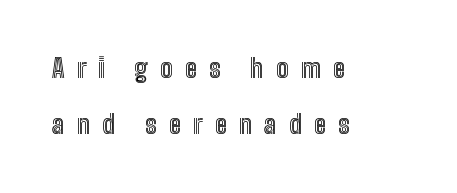
The image shows 26 px text type, upright; set left-aligned, loose line spacing (2.17x), unusually wide letter spacing (+0.47 em), not underlined.
